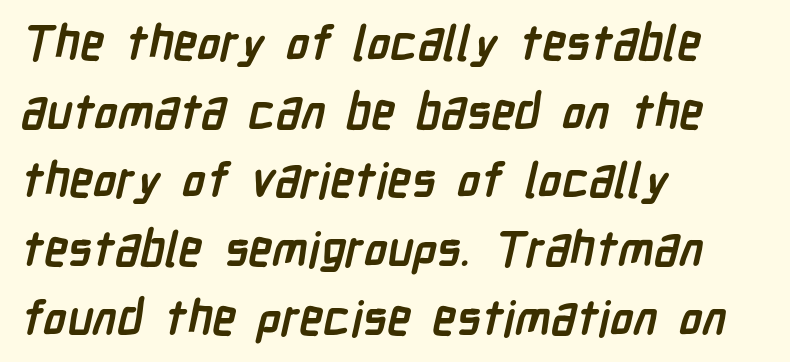
Q: Is the text bold? A: Yes.
Q: Is the typeface a serif or a sans-serif typeface? A: Sans-serif.
Q: Is the text underlined? A: No.
Q: How is the paragraph aligned? A: Left-aligned.
Q: Is the spacing between letters normal or unusually wide? A: Normal.
Q: Is the spacing between lines tight, normal or loose? A: Normal.
Q: Width (condensed, normal, or wide)? A: Condensed.
Q: Stroke contrast? A: Low.
Q: x-height? A: Medium.
Q: Monospaced? A: No.
